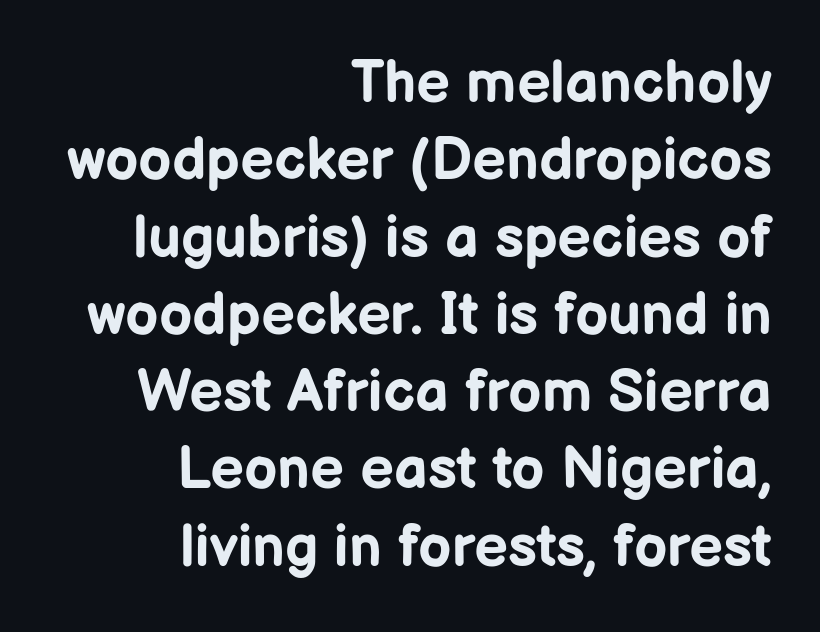
{"serif": "no", "italic": "no", "bold": "yes", "weight": "bold", "width": "normal", "stroke_contrast": "low", "x_height": "medium", "monospaced": "no", "underline": "no", "align": "right", "line_spacing": "normal", "line_spacing_ratio": 1.31, "letter_spacing": "normal", "letter_spacing_em": 0.0, "glyph_px": 59}
